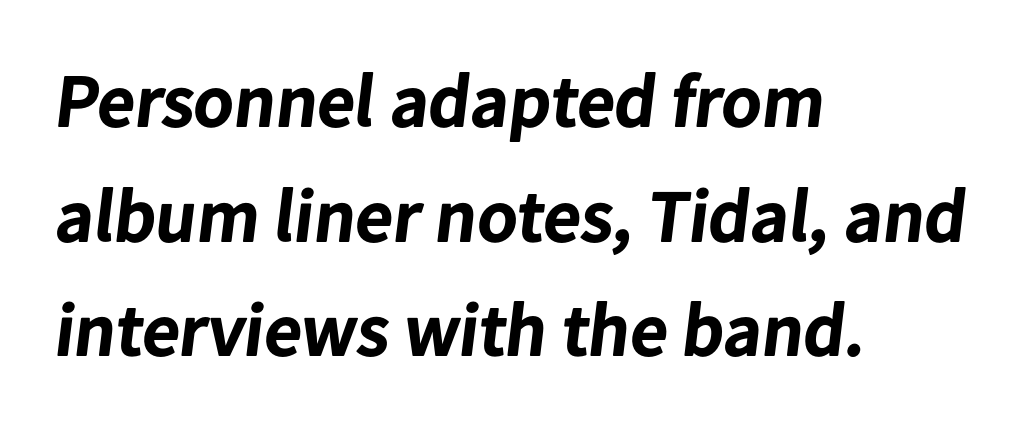
Q: Is the text bold? A: Yes.
Q: Is the typeface a serif or a sans-serif typeface? A: Sans-serif.
Q: Is the text underlined? A: No.
Q: How is the paragraph aligned? A: Left-aligned.
Q: Is the spacing between letters normal or unusually wide? A: Normal.
Q: Is the spacing between lines tight, normal or loose? A: Normal.
Q: Width (condensed, normal, or wide)? A: Normal.
Q: Stroke contrast? A: Low.
Q: x-height? A: Medium.
Q: Monospaced? A: No.
